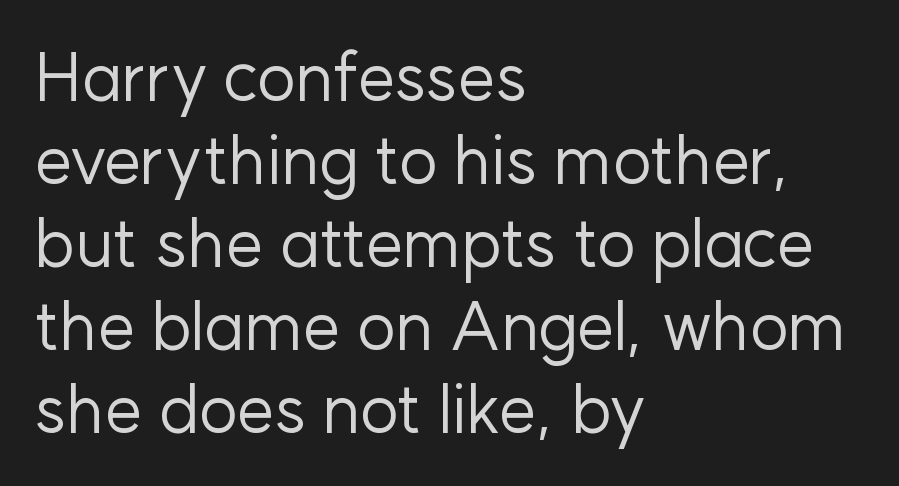
{"serif": "no", "italic": "no", "bold": "no", "weight": "regular", "width": "normal", "stroke_contrast": "low", "x_height": "medium", "monospaced": "no", "underline": "no", "align": "left", "line_spacing_ratio": 1.24, "letter_spacing": "normal", "letter_spacing_em": 0.0, "glyph_px": 67}
